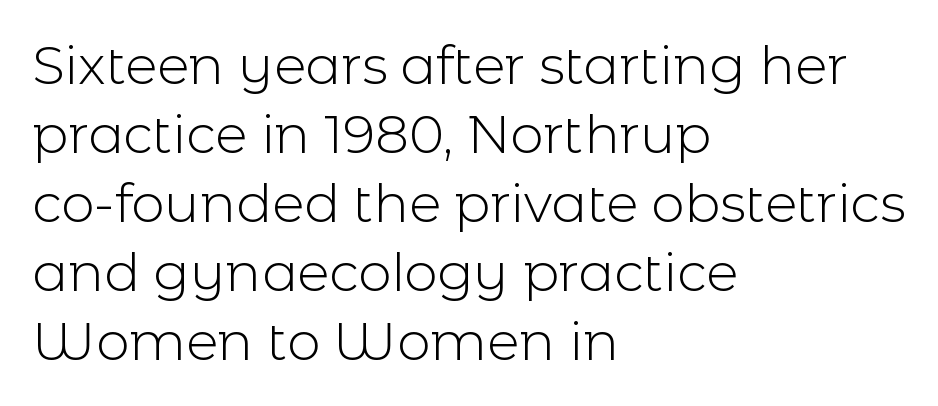
{"serif": "no", "italic": "no", "bold": "no", "weight": "light", "width": "normal", "x_height": "medium", "monospaced": "no", "underline": "no", "align": "left", "line_spacing": "normal", "line_spacing_ratio": 1.3, "letter_spacing": "normal", "letter_spacing_em": 0.0, "glyph_px": 53}
